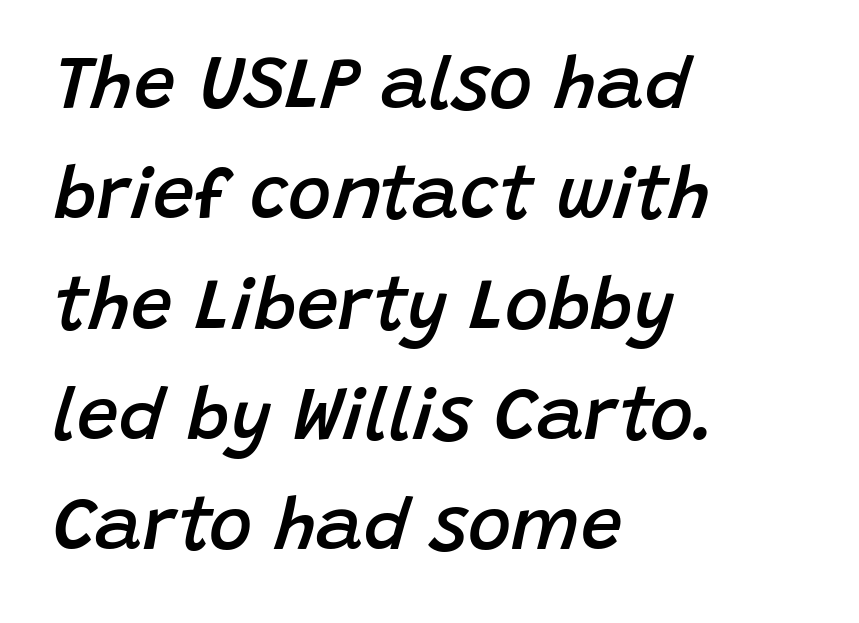
{"italic": "yes", "lean": "right", "slant_degrees": 15, "bold": "semi", "weight": "semibold", "width": "normal", "stroke_contrast": "low", "x_height": "large", "monospaced": "no", "underline": "no", "align": "left", "line_spacing": "normal", "line_spacing_ratio": 1.49, "letter_spacing": "normal", "letter_spacing_em": 0.0, "glyph_px": 74}
